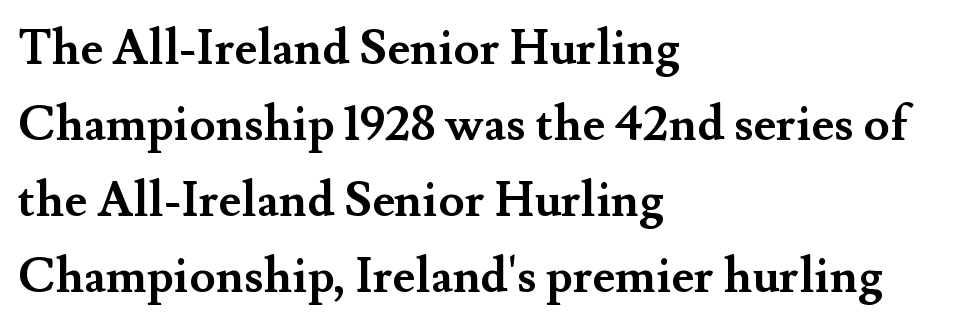
The image shows 48 px semibold serif type, upright; set left-aligned, normal line spacing (1.58x), normal letter spacing, not underlined; medium stroke contrast and a small x-height.
